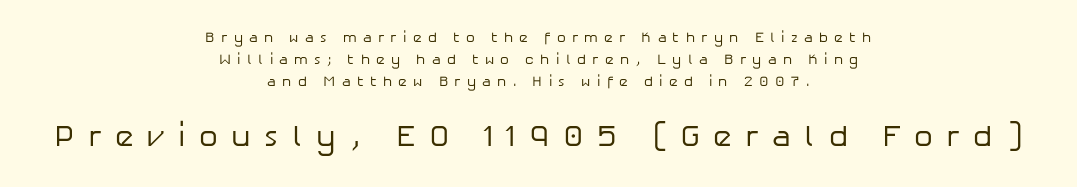
The cut favours lightness, reaching ordinary text weight at its darkest. Line starts and ends both wander, symmetrically. Does the type have serifs? No, each stem ends abruptly. The rendering uses a moderate line-height, typical for paragraphs.
